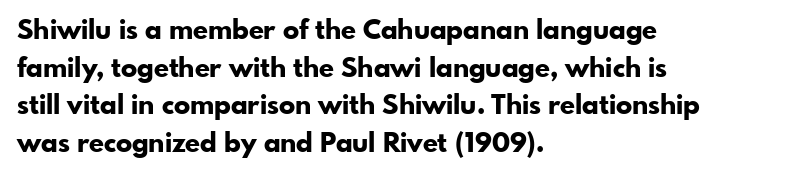
{"italic": "no", "bold": "yes", "underline": "no", "align": "left", "line_spacing": "normal", "line_spacing_ratio": 1.39, "letter_spacing": "normal", "letter_spacing_em": 0.0, "glyph_px": 27}
